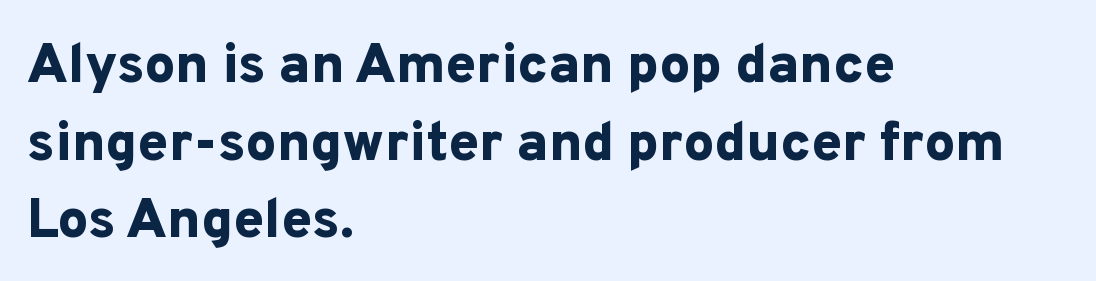
A typesetter would call this zero additional tracking. Nobody drew a line under any word here. Bold? Absolutely — the strokes are thick and heavy. Do the characters align in a grid? No, the font is proportional. Typographically, this falls in the sans-serif category.
